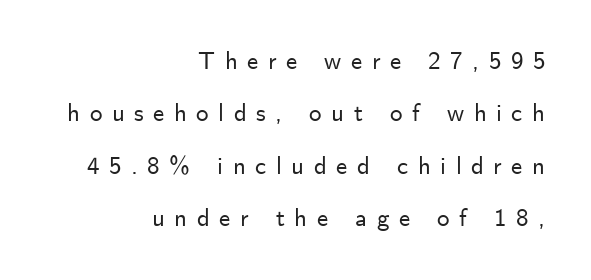
Q: Is the text italic (slanted)? A: No, it is upright.
Q: Is the text underlined? A: No.
Q: How is the paragraph aligned? A: Right-aligned.
Q: Is the spacing between letters normal or unusually wide? A: Unusually wide.
Q: Is the spacing between lines tight, normal or loose? A: Loose.
